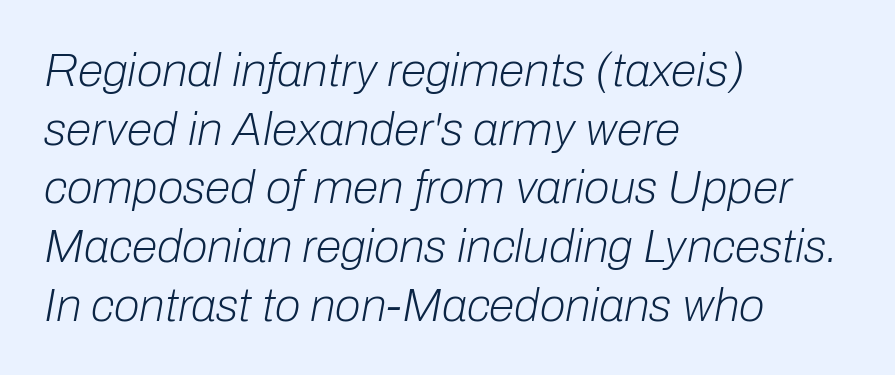
Q: Is the text bold? A: No.
Q: Is the text italic (slanted)? A: Yes, it leans right by about 10 degrees.
Q: Is the text underlined? A: No.
Q: How is the paragraph aligned? A: Left-aligned.
Q: Is the spacing between letters normal or unusually wide? A: Normal.
Q: Is the spacing between lines tight, normal or loose? A: Normal.
Q: Width (condensed, normal, or wide)? A: Normal.
Q: Stroke contrast? A: Low.
Q: x-height? A: Medium.
Q: Monospaced? A: No.
